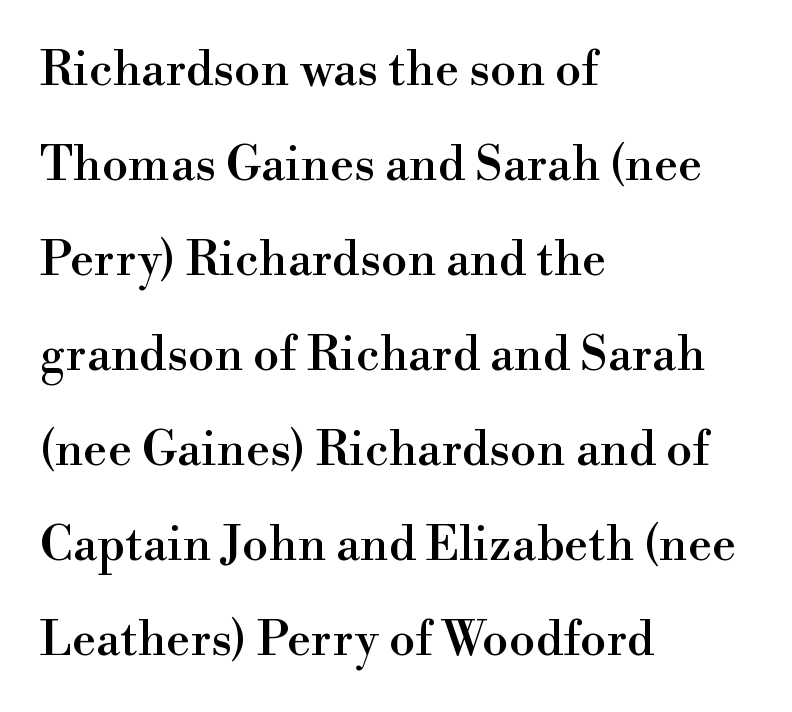
The image shows 48 px serif type, upright; set left-aligned, loose line spacing (1.98x), normal letter spacing, not underlined; high stroke contrast and a small x-height.
